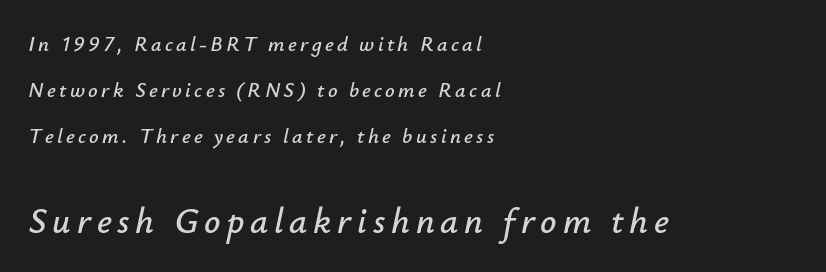
Q: Is the text italic (slanted)? A: Yes, it leans right by about 12 degrees.
Q: Is the text underlined? A: No.
Q: How is the paragraph aligned? A: Left-aligned.
Q: Is the spacing between lines tight, normal or loose? A: Loose.
Q: Which block of text is set in a larger size, the first (top) or the second (bottom)? A: The second (bottom) one.
Q: Width (condensed, normal, or wide)? A: Normal.
Q: Stroke contrast? A: Low.
Q: x-height? A: Small.
Q: Monospaced? A: No.
